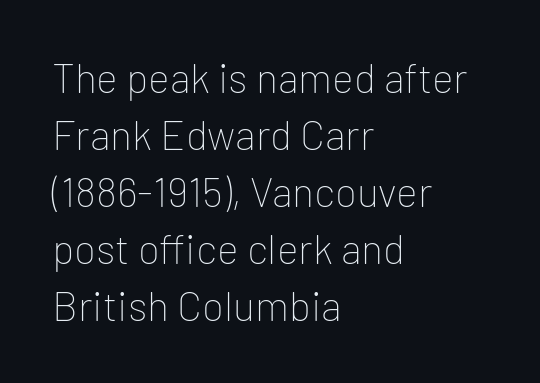
Q: Is the text bold? A: No.
Q: Is the text italic (slanted)? A: No, it is upright.
Q: Is the typeface a serif or a sans-serif typeface? A: Sans-serif.
Q: Is the text underlined? A: No.
Q: How is the paragraph aligned? A: Left-aligned.
Q: Is the spacing between letters normal or unusually wide? A: Normal.
Q: Is the spacing between lines tight, normal or loose? A: Normal.
Q: Width (condensed, normal, or wide)? A: Normal.
Q: Stroke contrast? A: Low.
Q: x-height? A: Medium.
Q: Monospaced? A: No.
